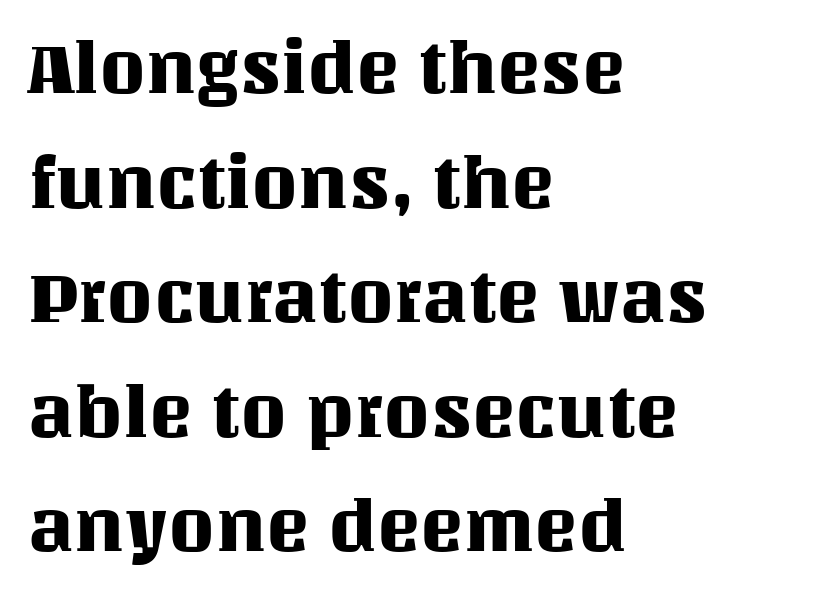
Q: Is the text italic (slanted)? A: No, it is upright.
Q: Is the text underlined? A: No.
Q: How is the paragraph aligned? A: Left-aligned.
Q: Is the spacing between letters normal or unusually wide? A: Normal.
Q: Is the spacing between lines tight, normal or loose? A: Normal.
Q: Width (condensed, normal, or wide)? A: Normal.
Q: Stroke contrast? A: Medium.
Q: x-height? A: Large.
Q: Monospaced? A: No.
